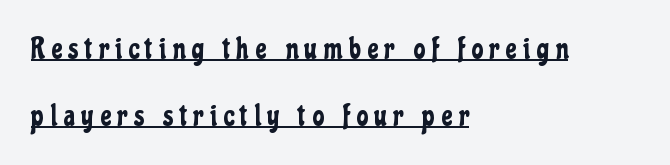
Q: Is the text italic (slanted)? A: No, it is upright.
Q: Is the typeface a serif or a sans-serif typeface? A: Sans-serif.
Q: Is the text underlined? A: Yes.
Q: How is the paragraph aligned? A: Left-aligned.
Q: Is the spacing between letters normal or unusually wide? A: Unusually wide.
Q: Is the spacing between lines tight, normal or loose? A: Loose.
Q: Width (condensed, normal, or wide)? A: Condensed.
Q: Stroke contrast? A: Low.
Q: x-height? A: Medium.
Q: Monospaced? A: No.
